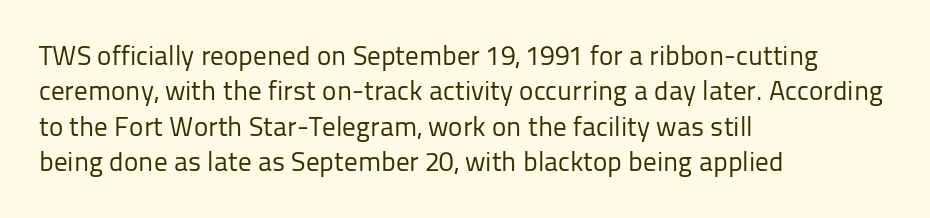
The image shows 27 px text type, upright; set left-aligned, normal line spacing (1.31x), normal letter spacing, not underlined.
